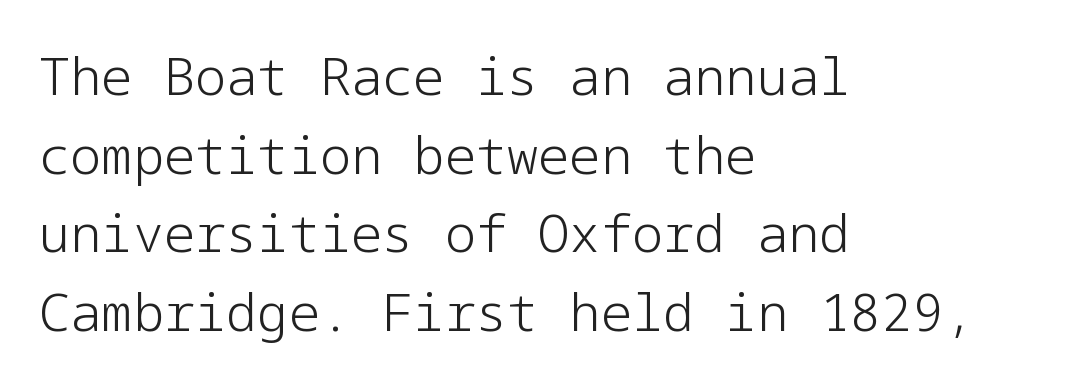
{"serif": "no", "italic": "no", "bold": "no", "weight": "light", "width": "normal", "stroke_contrast": "low", "x_height": "medium", "underline": "no", "align": "left", "line_spacing": "normal", "line_spacing_ratio": 1.51, "letter_spacing": "normal", "letter_spacing_em": 0.0, "glyph_px": 52}
